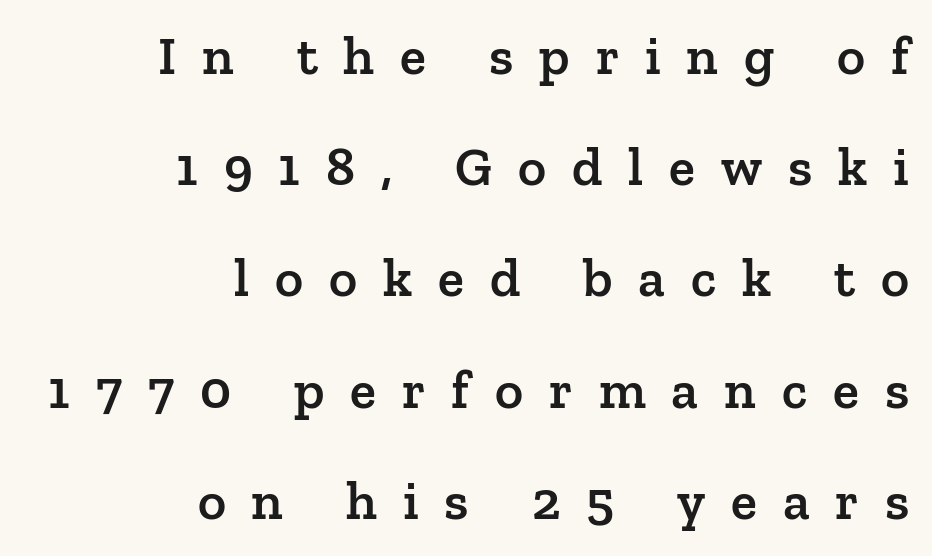
Q: Is the text bold? A: Semi-bold.
Q: Is the text italic (slanted)? A: No, it is upright.
Q: Is the typeface a serif or a sans-serif typeface? A: Serif.
Q: Is the text underlined? A: No.
Q: How is the paragraph aligned? A: Right-aligned.
Q: Is the spacing between letters normal or unusually wide? A: Unusually wide.
Q: Is the spacing between lines tight, normal or loose? A: Loose.
Q: Width (condensed, normal, or wide)? A: Normal.
Q: Stroke contrast? A: Low.
Q: x-height? A: Medium.
Q: Monospaced? A: No.
